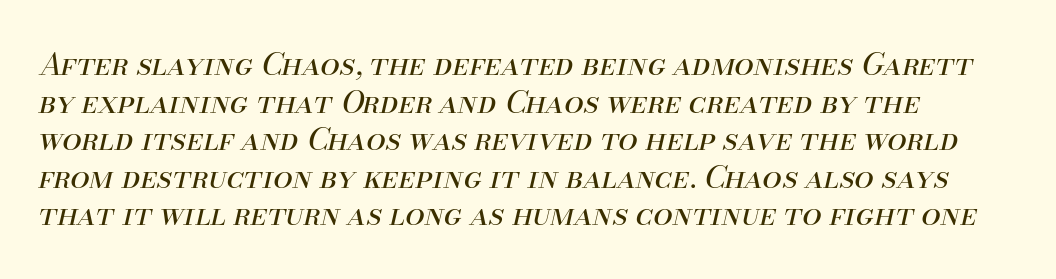
The image shows 31 px regular-weight type, italic (leaning right); set line spacing 1.21x, normal letter spacing, not underlined; medium stroke contrast and a small x-height.
